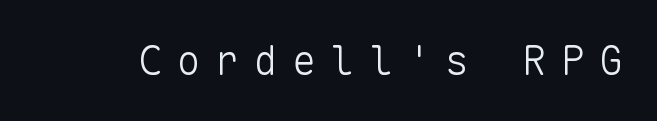
In terms of letterform style, serifs are entirely absent. The passage shown is typed in a monospace face where columns stay perfectly aligned. The letters stand straight up with perfectly vertical stems. Tracking here is generous; glyphs stand well apart from one another. Just letters on the line, the space beneath them empty. The characters are drawn with everyday or finer stroke widths.
